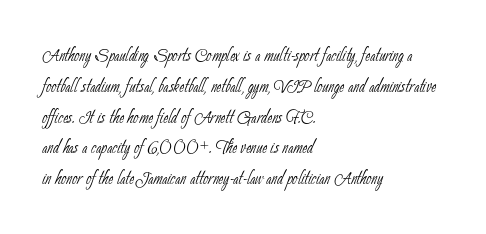
These glyphs show unthickened strokes, regular width or finer. If you measured baseline to baseline, you'd find a middling distance. Glance below the letters and you will spot only blank space. Line starts are locked; line ends wander. Honestly, the letter spacing is just normal — you wouldn't notice it.
